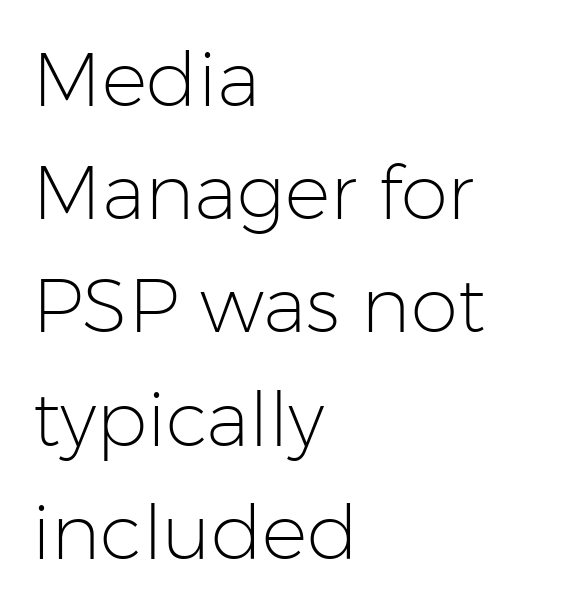
Q: Is the text bold? A: No.
Q: Is the text italic (slanted)? A: No, it is upright.
Q: Is the typeface a serif or a sans-serif typeface? A: Sans-serif.
Q: Is the text underlined? A: No.
Q: How is the paragraph aligned? A: Left-aligned.
Q: Is the spacing between letters normal or unusually wide? A: Normal.
Q: Is the spacing between lines tight, normal or loose? A: Normal.
Q: Width (condensed, normal, or wide)? A: Normal.
Q: Stroke contrast? A: Low.
Q: x-height? A: Medium.
Q: Monospaced? A: No.
